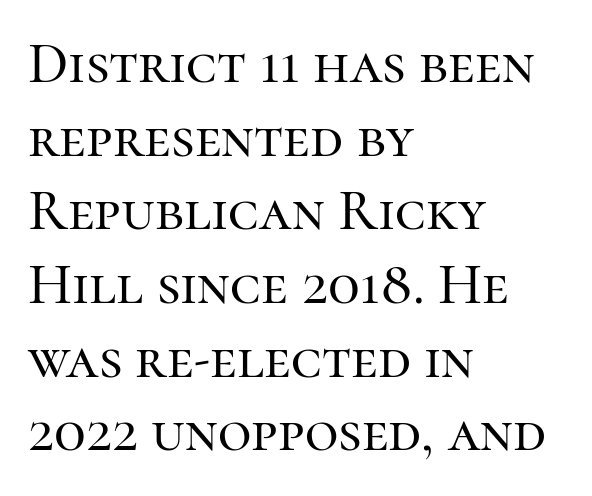
Q: Is the text italic (slanted)? A: No, it is upright.
Q: Is the typeface a serif or a sans-serif typeface? A: Serif.
Q: Is the text underlined? A: No.
Q: How is the paragraph aligned? A: Left-aligned.
Q: Is the spacing between letters normal or unusually wide? A: Normal.
Q: Is the spacing between lines tight, normal or loose? A: Normal.
Q: Width (condensed, normal, or wide)? A: Normal.
Q: Stroke contrast? A: High.
Q: x-height? A: Medium.
Q: Monospaced? A: No.
